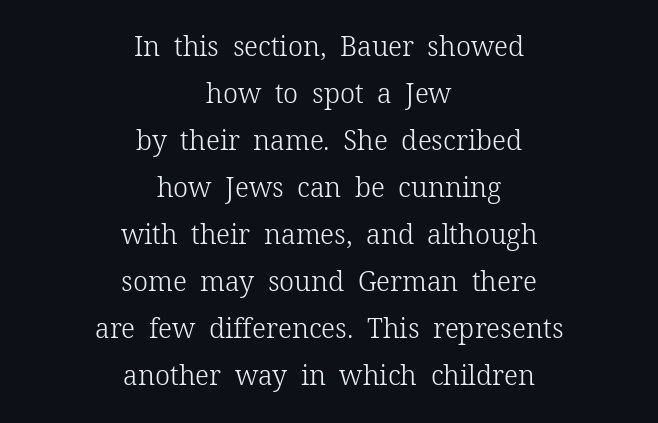
Q: Is the text bold? A: No.
Q: Is the text italic (slanted)? A: No, it is upright.
Q: Is the text underlined? A: No.
Q: How is the paragraph aligned? A: Centered.
Q: Is the spacing between letters normal or unusually wide? A: Normal.
